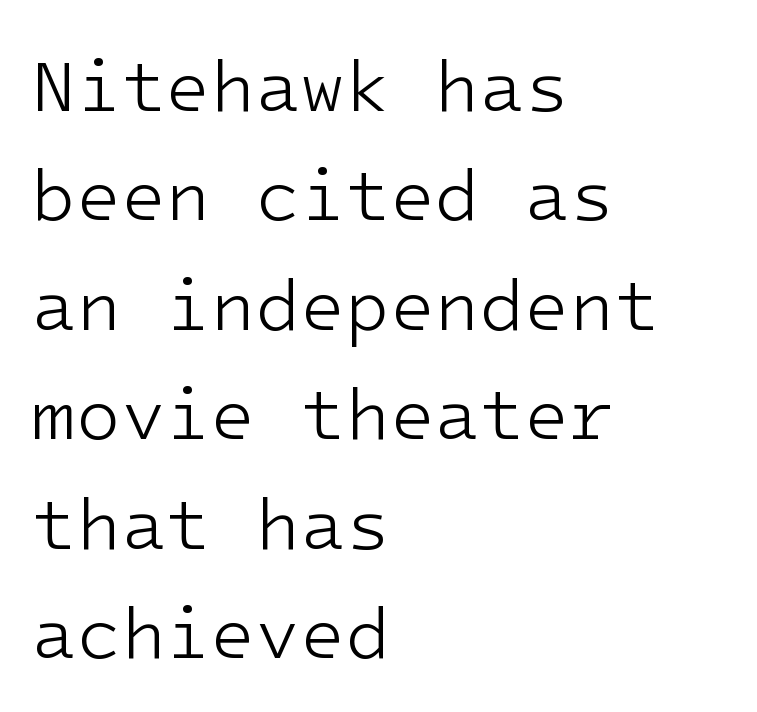
Does the copy run flush right? No — it runs flush left. The lettering holds an erect, upright posture throughout. The typeface chosen for these lines omits serifs. This rendering leaves character spacing at its baseline value.
